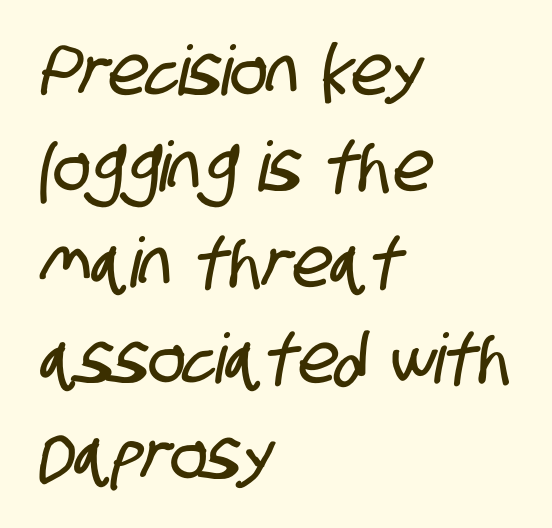
{"serif": "no", "width": "condensed", "stroke_contrast": "low", "x_height": "large", "monospaced": "no", "underline": "no", "align": "left", "line_spacing": "normal", "line_spacing_ratio": 1.39, "letter_spacing": "normal", "letter_spacing_em": 0.0, "glyph_px": 69}
